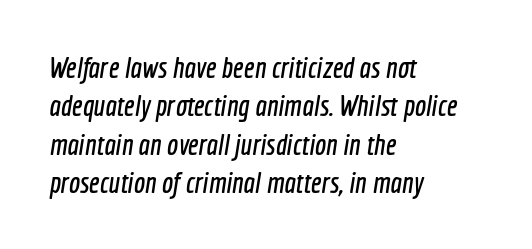
Q: Is the typeface a serif or a sans-serif typeface? A: Sans-serif.
Q: Is the text underlined? A: No.
Q: How is the paragraph aligned? A: Left-aligned.
Q: Is the spacing between letters normal or unusually wide? A: Normal.
Q: Is the spacing between lines tight, normal or loose? A: Normal.
Q: Width (condensed, normal, or wide)? A: Condensed.
Q: x-height? A: Medium.
Q: Monospaced? A: No.
